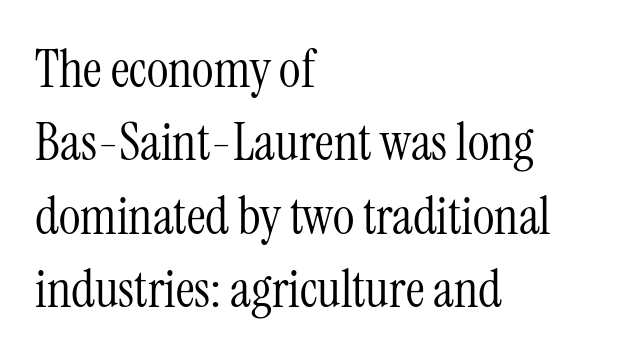
The image shows 52 px light, condensed serif type, upright; set left-aligned, normal line spacing (1.41x), normal letter spacing, not underlined; medium stroke contrast and a medium x-height.
